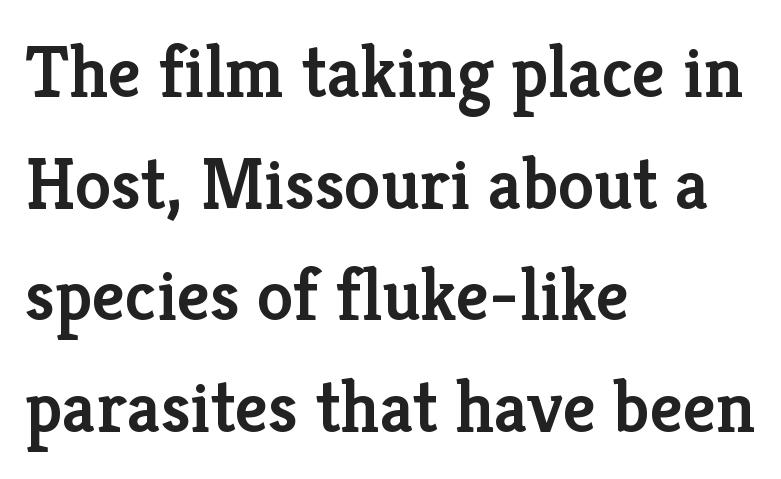
{"serif": "yes", "italic": "no", "bold": "semi", "weight": "semibold", "width": "normal", "stroke_contrast": "low", "x_height": "medium", "monospaced": "no", "underline": "no", "align": "left", "line_spacing": "normal", "line_spacing_ratio": 1.53, "letter_spacing": "normal", "letter_spacing_em": 0.0, "glyph_px": 73}
